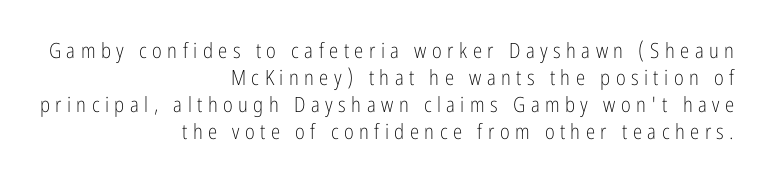
Q: Is the text bold? A: No.
Q: Is the text italic (slanted)? A: No, it is upright.
Q: Is the text underlined? A: No.
Q: How is the paragraph aligned? A: Right-aligned.
Q: Is the spacing between letters normal or unusually wide? A: Unusually wide.
Q: Is the spacing between lines tight, normal or loose? A: Normal.
